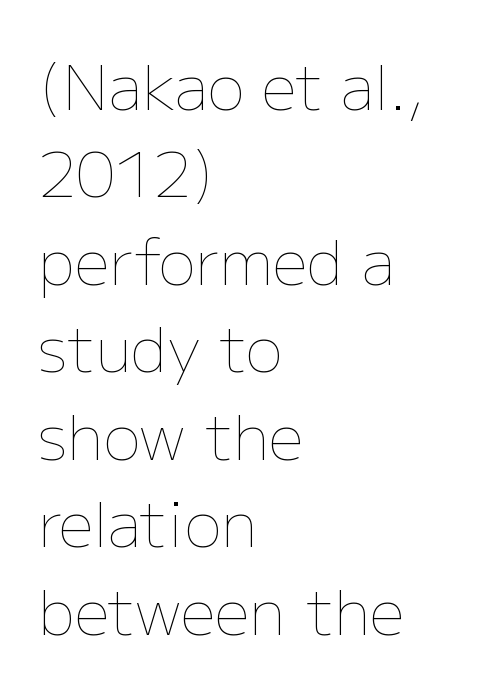
These lines are rendered in a variable-pitch font. You could call the tracking neutral — neither tight nor loose. The zone under the glyphs is completely vacant. Every stem runs plumb, perpendicular to the baseline. Normally led — the rows are evenly, conventionally spaced.
